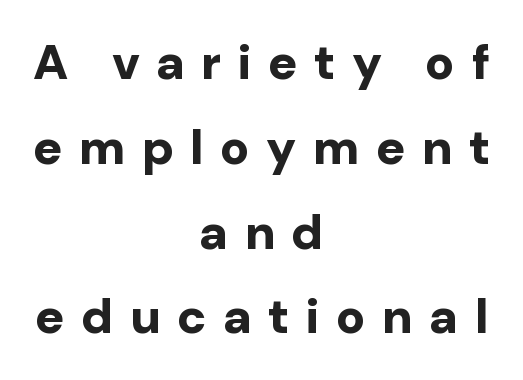
The image shows 49 px bold sans-serif type, upright; set centered, line spacing 1.73x, unusually wide letter spacing (+0.33 em), not underlined; low stroke contrast and a medium x-height.
